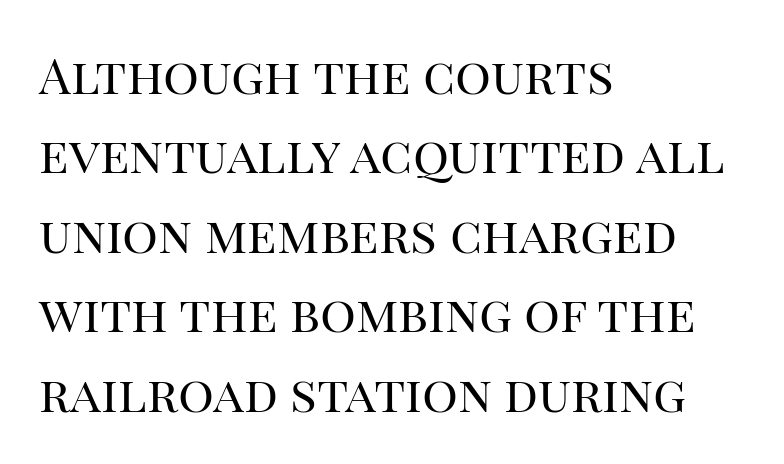
The setting favours the left margin, as ordinary paragraphs usually do. The block of text has a typical density, with ordinary space between rows. Beneath every word, the page is bare. Is this a heavy cut? Hardly; it is regular or lighter. No extra tracking has been applied to these lines.
